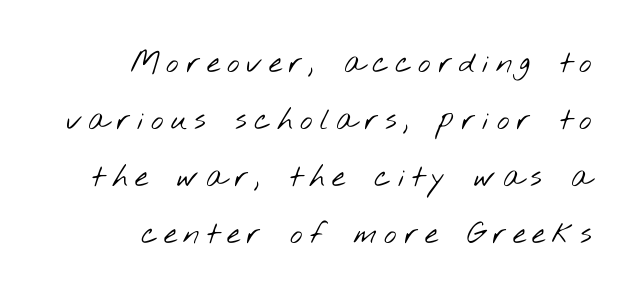
The image shows 30 px light, wide sans-serif type; set right-aligned, loose line spacing (1.9x), unusually wide letter spacing (+0.23 em), not underlined; low stroke contrast and a small x-height.
